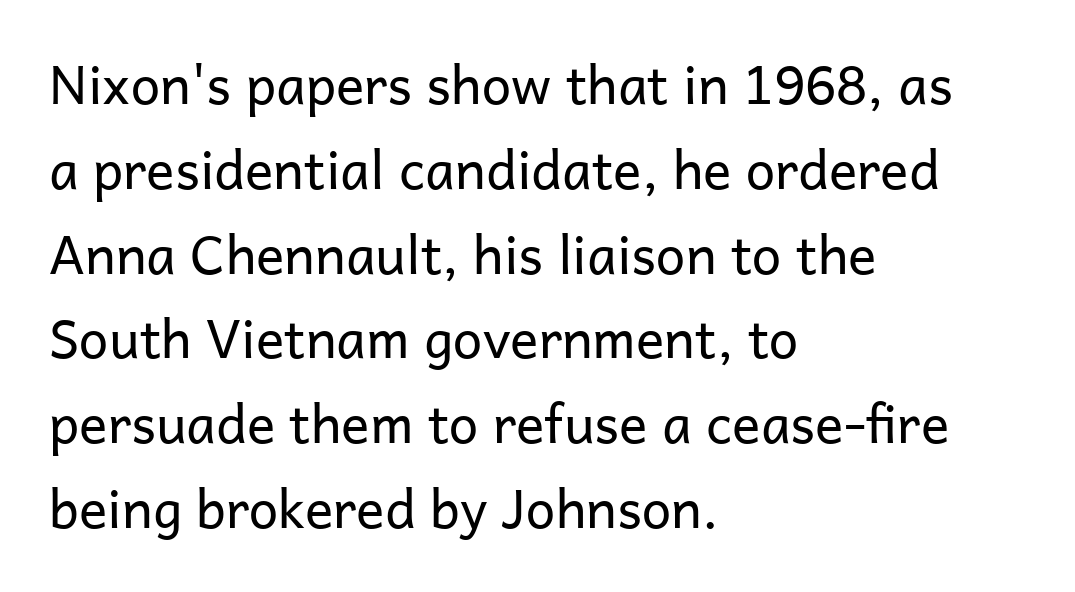
Q: Is the text bold? A: No.
Q: Is the text italic (slanted)? A: No, it is upright.
Q: Is the typeface a serif or a sans-serif typeface? A: Sans-serif.
Q: Is the text underlined? A: No.
Q: How is the paragraph aligned? A: Left-aligned.
Q: Is the spacing between letters normal or unusually wide? A: Normal.
Q: Is the spacing between lines tight, normal or loose? A: Normal.
Q: Width (condensed, normal, or wide)? A: Normal.
Q: Stroke contrast? A: Low.
Q: x-height? A: Medium.
Q: Monospaced? A: No.
